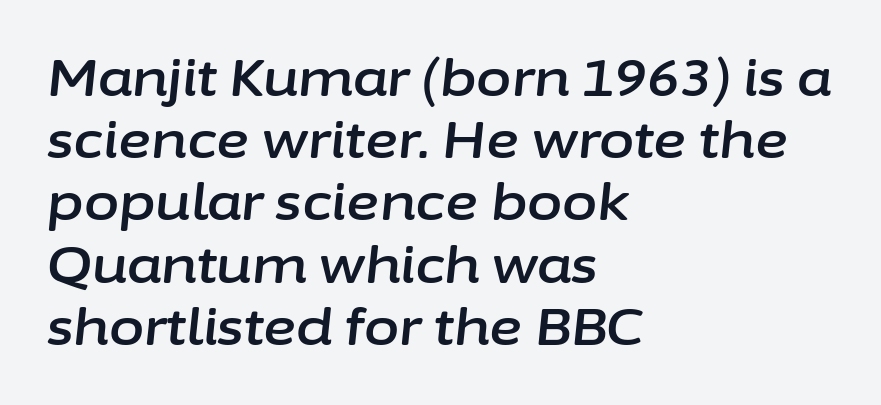
{"italic": "yes", "lean": "right", "slant_degrees": 6, "width": "normal", "stroke_contrast": "low", "x_height": "medium", "monospaced": "no", "underline": "no", "align": "left", "line_spacing_ratio": 1.22, "letter_spacing": "normal", "letter_spacing_em": 0.0, "glyph_px": 51}
